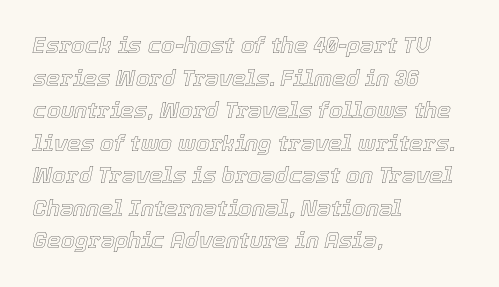
Looking at the ascenders, they clearly lean. The line-height multiplier appears to be the usual default. The passage shown is not underscored anywhere. The compositor pushed each line to the left boundary.
